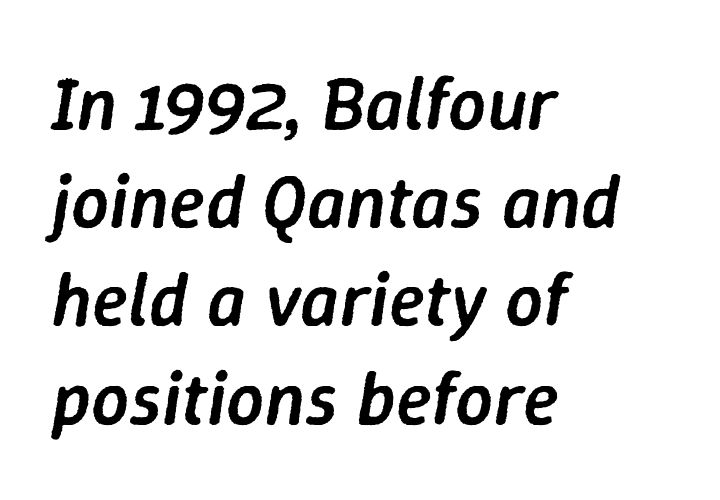
Q: Is the text bold? A: Semi-bold.
Q: Is the text italic (slanted)? A: Yes, it leans right by about 9 degrees.
Q: Is the text underlined? A: No.
Q: How is the paragraph aligned? A: Left-aligned.
Q: Is the spacing between letters normal or unusually wide? A: Normal.
Q: Is the spacing between lines tight, normal or loose? A: Normal.
Q: Width (condensed, normal, or wide)? A: Normal.
Q: Stroke contrast? A: Low.
Q: x-height? A: Medium.
Q: Monospaced? A: No.
